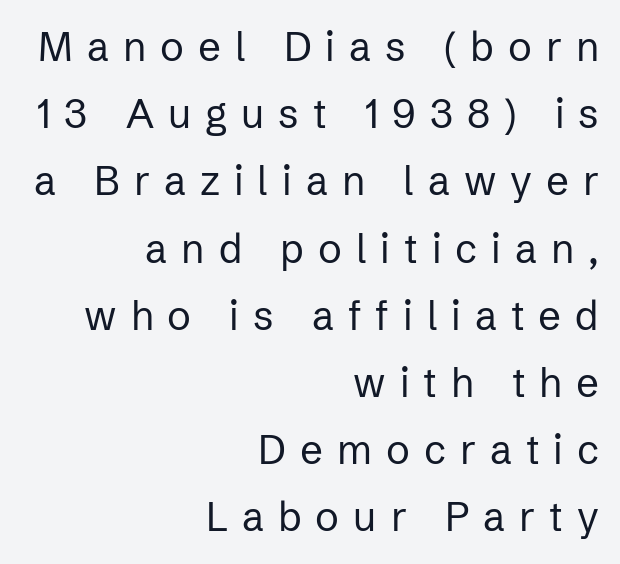
Q: Is the text bold? A: No.
Q: Is the text italic (slanted)? A: No, it is upright.
Q: Is the typeface a serif or a sans-serif typeface? A: Sans-serif.
Q: Is the text underlined? A: No.
Q: How is the paragraph aligned? A: Right-aligned.
Q: Is the spacing between letters normal or unusually wide? A: Unusually wide.
Q: Is the spacing between lines tight, normal or loose? A: Normal.
Q: Width (condensed, normal, or wide)? A: Normal.
Q: Stroke contrast? A: Low.
Q: x-height? A: Medium.
Q: Monospaced? A: No.
